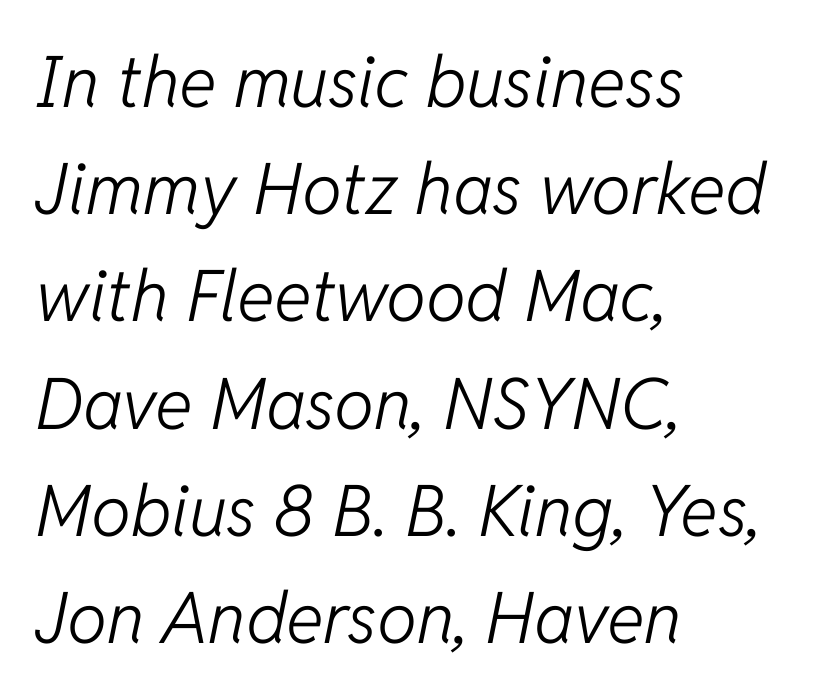
Q: Is the text bold? A: No.
Q: Is the text italic (slanted)? A: Yes, it leans right by about 11 degrees.
Q: Is the text underlined? A: No.
Q: How is the paragraph aligned? A: Left-aligned.
Q: Is the spacing between letters normal or unusually wide? A: Normal.
Q: Is the spacing between lines tight, normal or loose? A: Normal.
Q: Width (condensed, normal, or wide)? A: Normal.
Q: Stroke contrast? A: Low.
Q: x-height? A: Medium.
Q: Monospaced? A: No.
